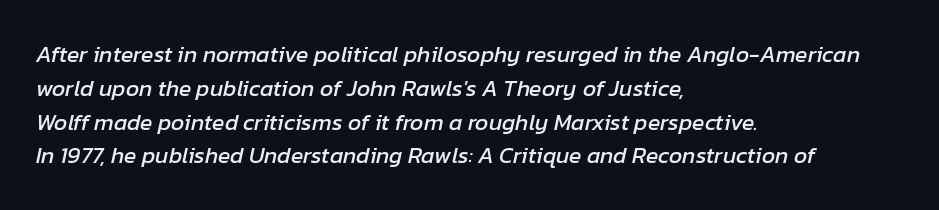
This rendering leaves character spacing at its baseline value. Bare-footed words on every line. You can tell it's italic because the verticals aren't actually vertical. Typeset ragged right — the left edge is the straight one. The rendering uses a moderate line-height, typical for paragraphs.
